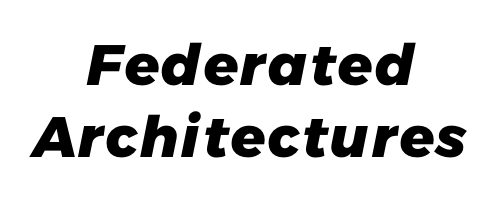
{"serif": "no", "bold": "yes", "weight": "heavy", "width": "normal", "stroke_contrast": "low", "x_height": "medium", "monospaced": "no", "underline": "no", "align": "center", "line_spacing": "normal", "line_spacing_ratio": 1.27, "letter_spacing": "normal", "letter_spacing_em": 0.0, "glyph_px": 57}
